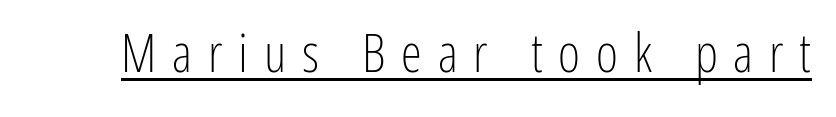
The image shows 53 px light, condensed sans-serif type, upright; set unusually wide letter spacing (+0.3 em), underlined; low stroke contrast and a medium x-height.
